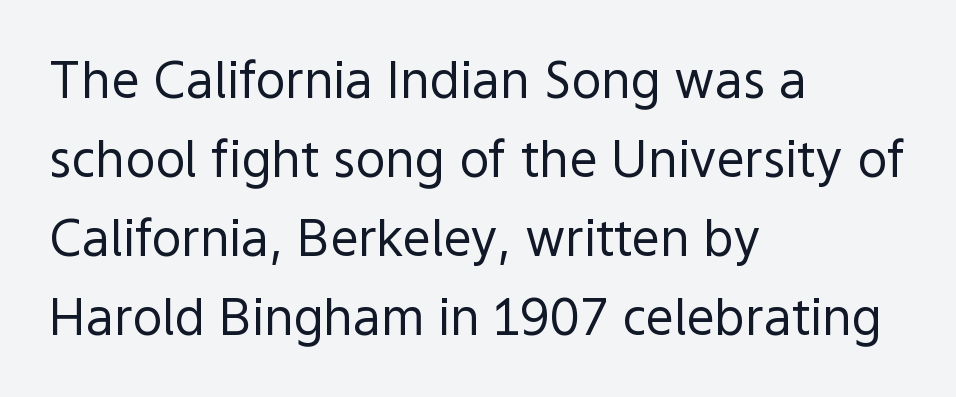
The image shows 50 px regular-weight sans-serif type, upright; set left-aligned, normal line spacing (1.58x), normal letter spacing, not underlined; a medium x-height.
